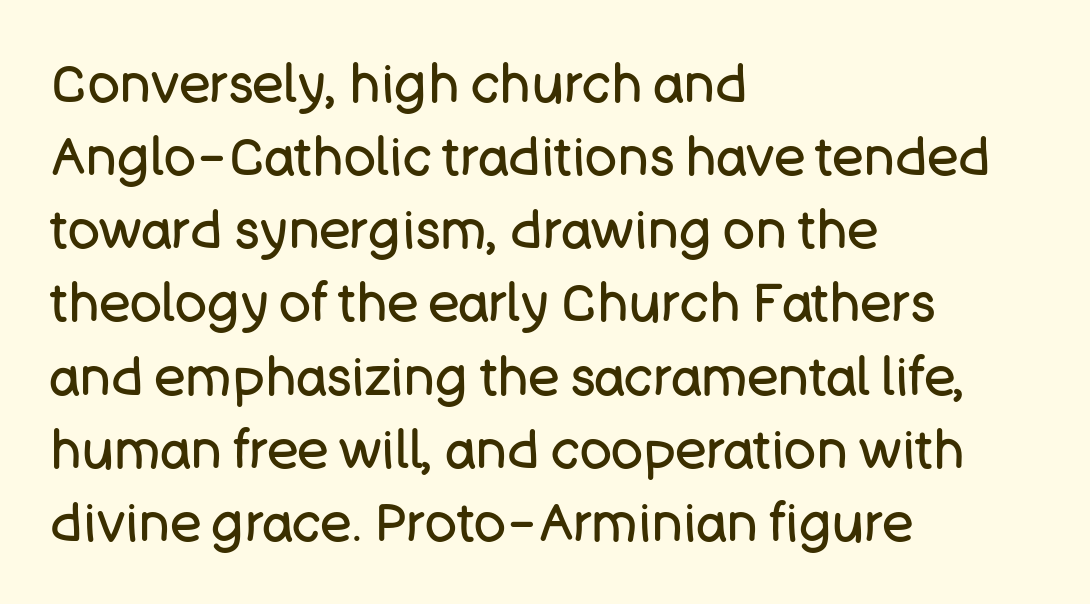
{"serif": "no", "italic": "no", "bold": "no", "weight": "regular", "width": "normal", "stroke_contrast": "low", "x_height": "large", "monospaced": "no", "underline": "no", "align": "left", "line_spacing": "normal", "line_spacing_ratio": 1.38, "letter_spacing": "normal", "letter_spacing_em": 0.0, "glyph_px": 53}
